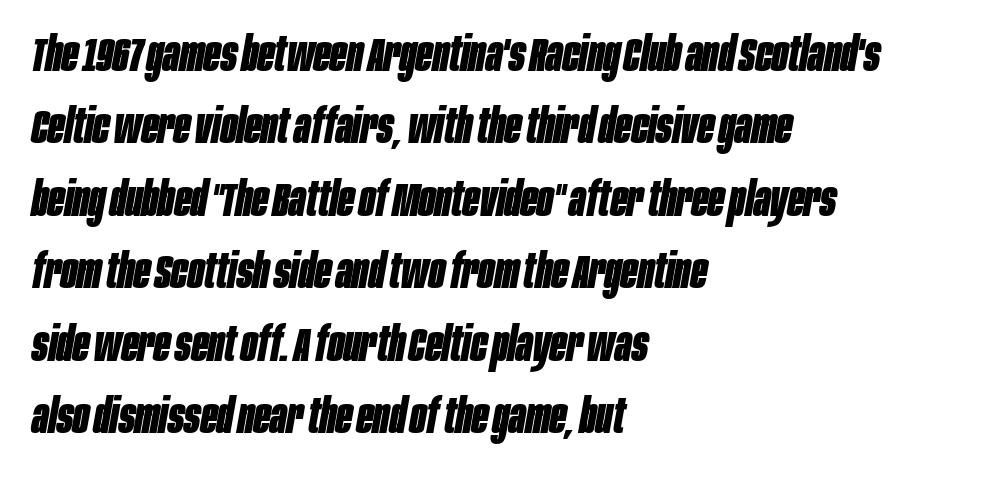
A typesetter would mark this as italic. Caption: bold face, heavy strokes. The words here are not underlined. Does extra space separate the letters? No, they use regular spacing. Looks like regular typesetting: each glyph gets only the width it needs. Students, observe: this is what conventionally led text looks like.
